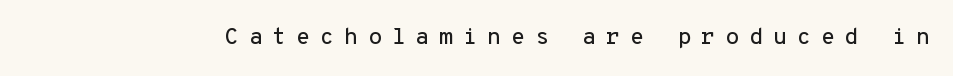
Plain, unruled lines of type. The tracking jumps out immediately: characters are airy and widely separated. The lettering stays uniformly vertical, giving the passage a roman look.
